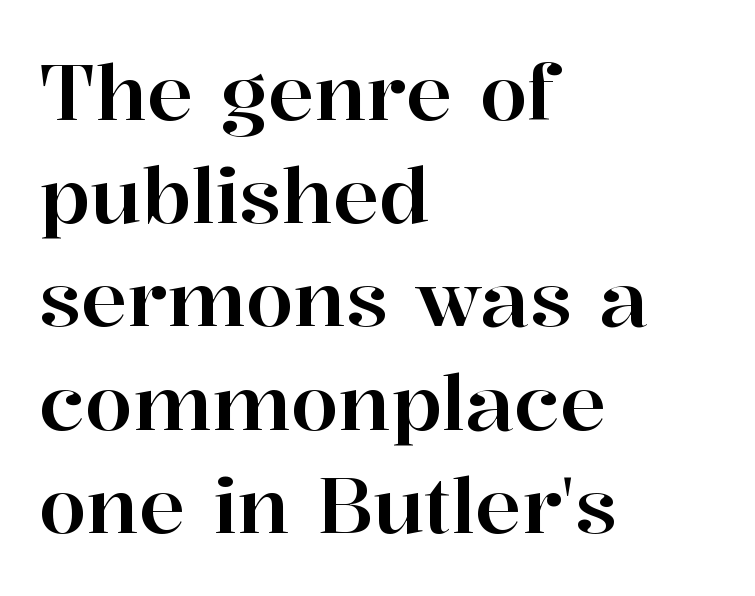
Q: Is the text italic (slanted)? A: No, it is upright.
Q: Is the typeface a serif or a sans-serif typeface? A: Serif.
Q: Is the text underlined? A: No.
Q: How is the paragraph aligned? A: Left-aligned.
Q: Is the spacing between letters normal or unusually wide? A: Normal.
Q: Is the spacing between lines tight, normal or loose? A: Normal.
Q: Width (condensed, normal, or wide)? A: Normal.
Q: Stroke contrast? A: High.
Q: x-height? A: Medium.
Q: Monospaced? A: No.
